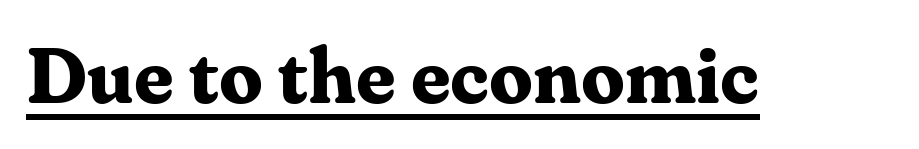
{"serif": "yes", "italic": "no", "bold": "yes", "weight": "bold", "width": "normal", "stroke_contrast": "medium", "x_height": "medium", "monospaced": "no", "underline": "yes", "letter_spacing": "normal", "letter_spacing_em": 0.0, "glyph_px": 78}
